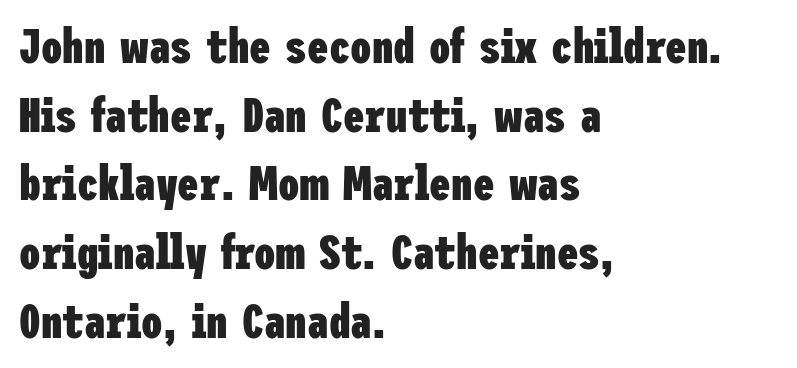
{"serif": "no", "italic": "no", "bold": "yes", "weight": "heavy", "width": "condensed", "stroke_contrast": "low", "x_height": "medium", "underline": "no", "align": "left", "line_spacing": "normal", "line_spacing_ratio": 1.43, "letter_spacing": "normal", "letter_spacing_em": 0.0, "glyph_px": 48}
